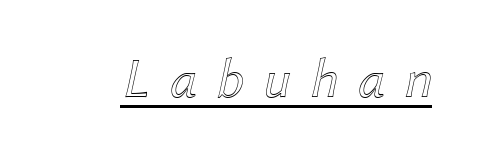
{"italic": "yes", "lean": "right", "slant_degrees": 12, "width": "normal", "x_height": "medium", "monospaced": "no", "underline": "yes", "letter_spacing": "wide", "letter_spacing_em": 0.33, "glyph_px": 57}
